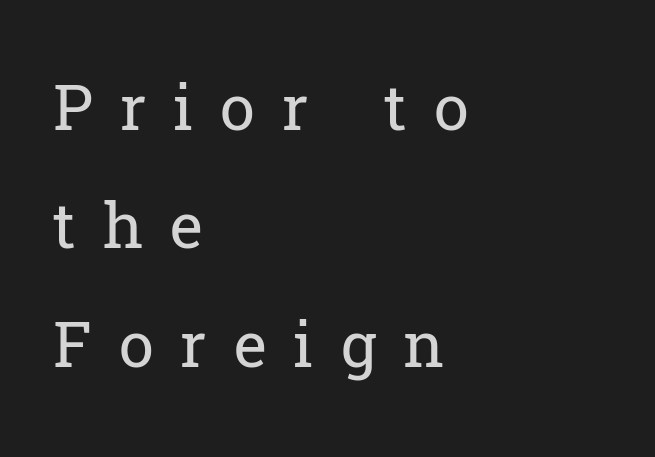
The image shows 63 px regular-weight serif type, upright; set left-aligned, line spacing 1.88x, unusually wide letter spacing (+0.43 em), not underlined; low stroke contrast and a medium x-height.
